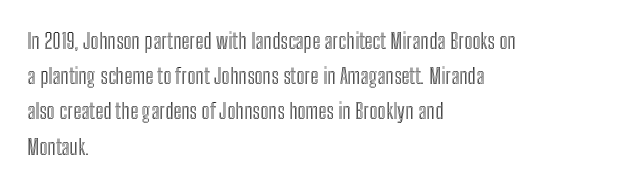
Q: Is the text italic (slanted)? A: No, it is upright.
Q: Is the text underlined? A: No.
Q: How is the paragraph aligned? A: Left-aligned.
Q: Is the spacing between letters normal or unusually wide? A: Normal.
Q: Is the spacing between lines tight, normal or loose? A: Normal.
